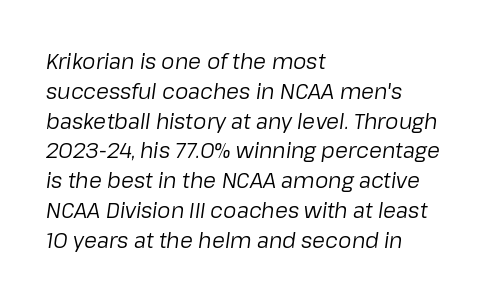
The image shows 21 px text type, italic (leaning right); set left-aligned, normal line spacing (1.42x), normal letter spacing, not underlined.
